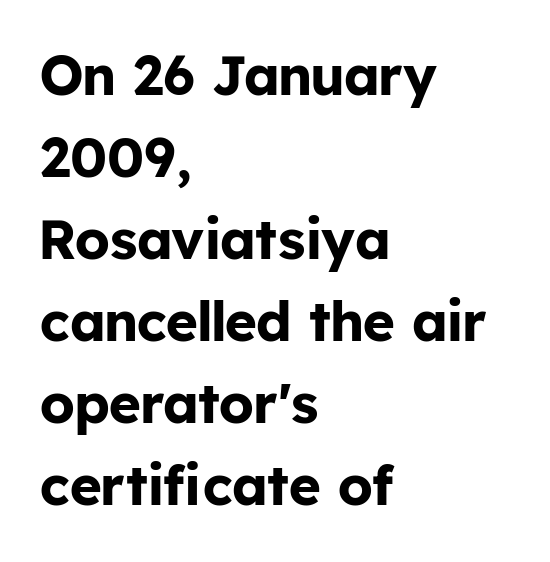
The passage is arranged the way most books set body copy — flush left. Standard letterfit; no display-style spreading of the glyphs. Letterform terminals end flat and unadorned throughout the passage. Strong, thick strokes mark this as bold type. Ordinary non-slanted type is in use. A clean baseline with only descenders dipping below it.
